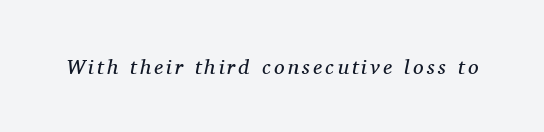
Designer's note — italics engaged. A light-to-regular cut is what we see here. The string is rendered with underlining switched off.
